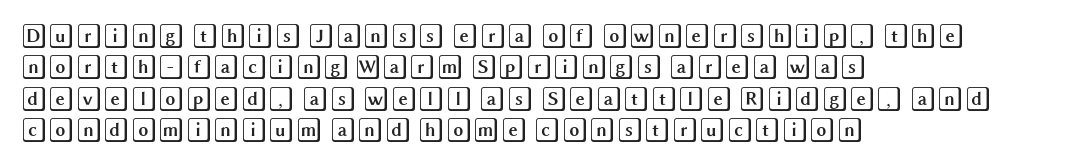
The space directly below the letters is spotless. Whoever set this chose a conventional vertical rhythm. The typesetter chose a ragged-right arrangement here. Posture: straight, roman, zero tilt. Standard letterfit; no display-style spreading of the glyphs.
